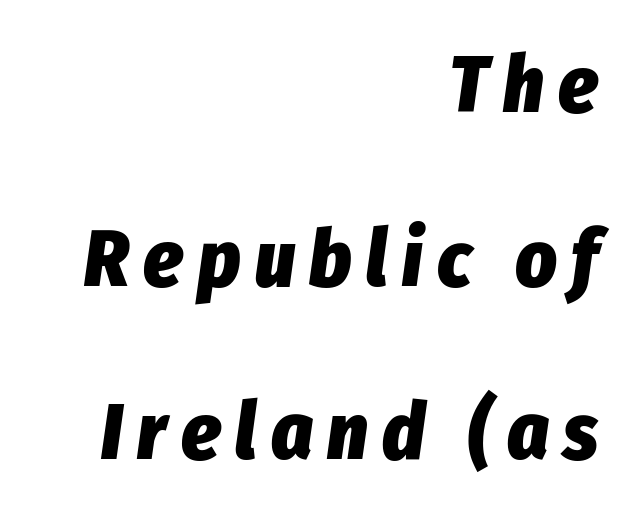
Q: Is the text bold? A: Yes.
Q: Is the text italic (slanted)? A: Yes, it leans right by about 8 degrees.
Q: Is the text underlined? A: No.
Q: How is the paragraph aligned? A: Right-aligned.
Q: Is the spacing between lines tight, normal or loose? A: Loose.
Q: Width (condensed, normal, or wide)? A: Condensed.
Q: Stroke contrast? A: Low.
Q: x-height? A: Medium.
Q: Monospaced? A: No.
